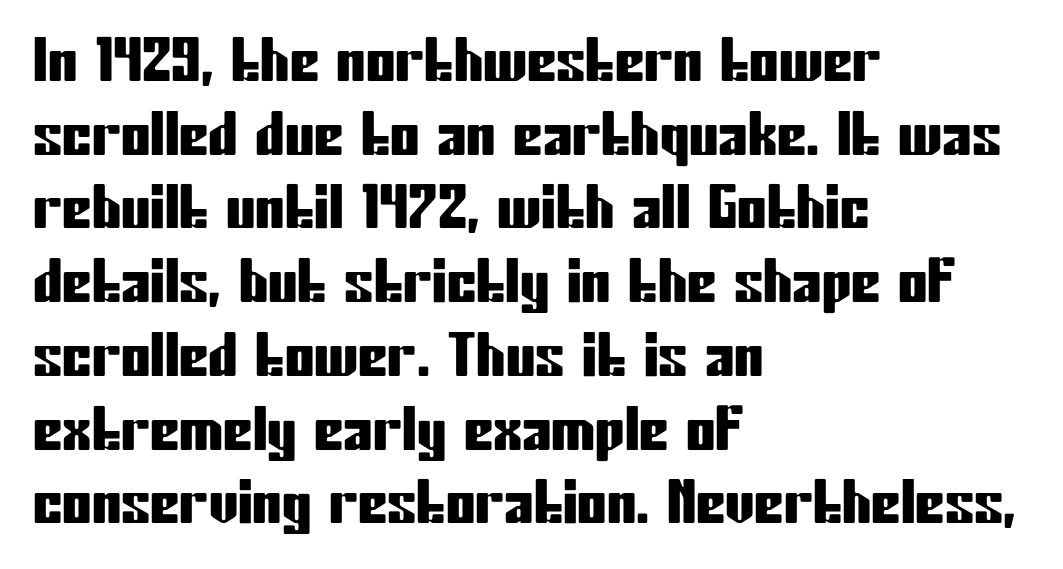
The image shows 59 px condensed sans-serif type, upright; set left-aligned, normal line spacing (1.25x), normal letter spacing, not underlined; low stroke contrast and a medium x-height.
